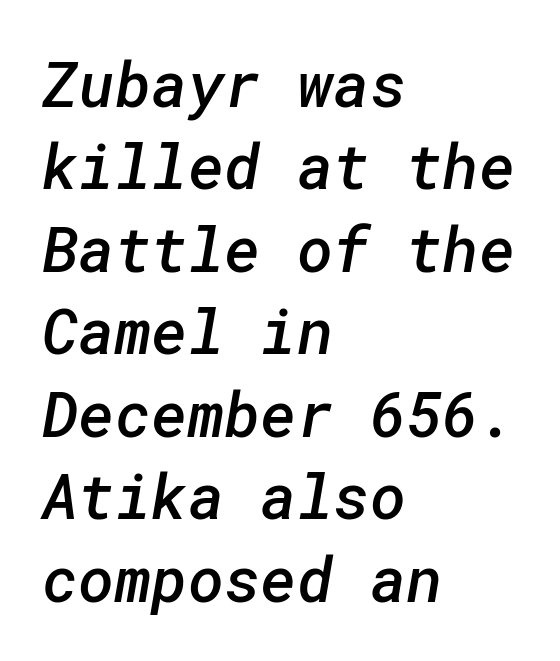
The image shows 62 px semibold sans-serif type; set left-aligned, normal line spacing (1.33x), normal letter spacing, not underlined; low stroke contrast and a medium x-height.
